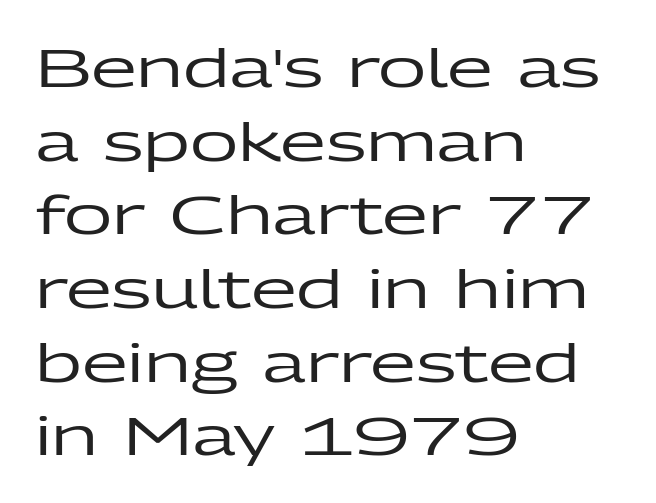
{"serif": "no", "italic": "no", "width": "wide", "stroke_contrast": "low", "x_height": "medium", "monospaced": "no", "underline": "no", "align": "left", "line_spacing": "normal", "line_spacing_ratio": 1.39, "letter_spacing": "normal", "letter_spacing_em": 0.0, "glyph_px": 53}
